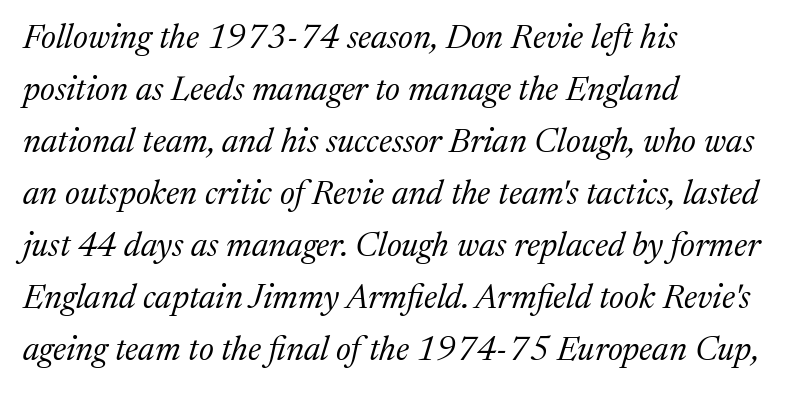
Q: Is the text bold? A: No.
Q: Is the text italic (slanted)? A: Yes, it leans right by about 17 degrees.
Q: Is the typeface a serif or a sans-serif typeface? A: Serif.
Q: Is the text underlined? A: No.
Q: How is the paragraph aligned? A: Left-aligned.
Q: Is the spacing between letters normal or unusually wide? A: Normal.
Q: Is the spacing between lines tight, normal or loose? A: Normal.
Q: Width (condensed, normal, or wide)? A: Normal.
Q: Stroke contrast? A: Medium.
Q: x-height? A: Medium.
Q: Monospaced? A: No.
